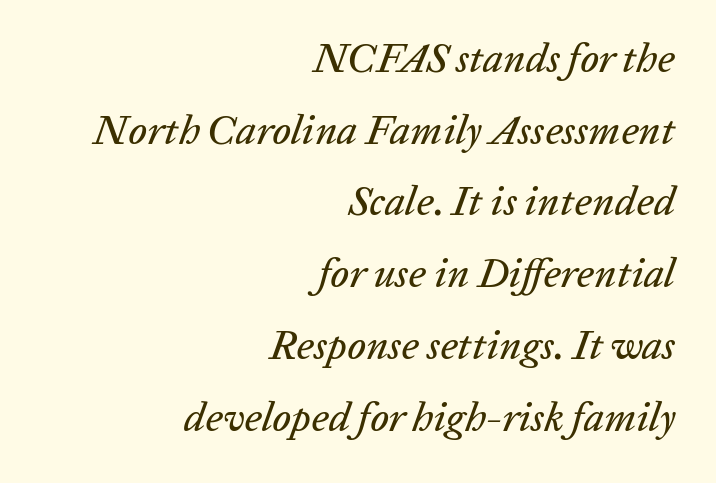
Q: Is the text italic (slanted)? A: Yes, it leans right by about 20 degrees.
Q: Is the text underlined? A: No.
Q: How is the paragraph aligned? A: Right-aligned.
Q: Is the spacing between letters normal or unusually wide? A: Normal.
Q: Width (condensed, normal, or wide)? A: Normal.
Q: Stroke contrast? A: Low.
Q: x-height? A: Medium.
Q: Monospaced? A: No.
